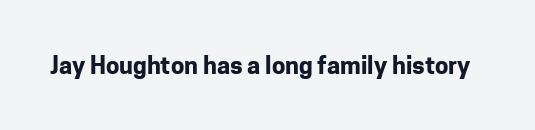
What stands out about the letter spacing? Nothing — it is the standard amount. Upright lettering throughout. Bold? Absolutely — the strokes are thick and heavy. The glyphs are unaccompanied by any horizontal stroke below them.
